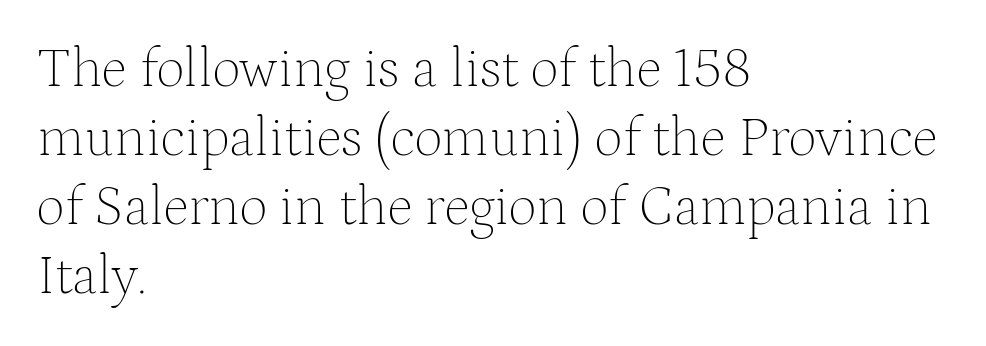
The image shows 56 px thin serif type, upright; set left-aligned, line spacing 1.23x, normal letter spacing, not underlined; medium stroke contrast and a medium x-height.
